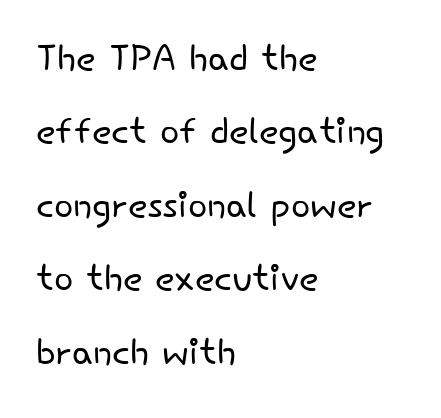
Q: Is the text bold? A: No.
Q: Is the text italic (slanted)? A: No, it is upright.
Q: Is the typeface a serif or a sans-serif typeface? A: Sans-serif.
Q: Is the text underlined? A: No.
Q: How is the paragraph aligned? A: Left-aligned.
Q: Is the spacing between letters normal or unusually wide? A: Normal.
Q: Is the spacing between lines tight, normal or loose? A: Normal.
Q: Width (condensed, normal, or wide)? A: Normal.
Q: Stroke contrast? A: Low.
Q: x-height? A: Small.
Q: Monospaced? A: No.
